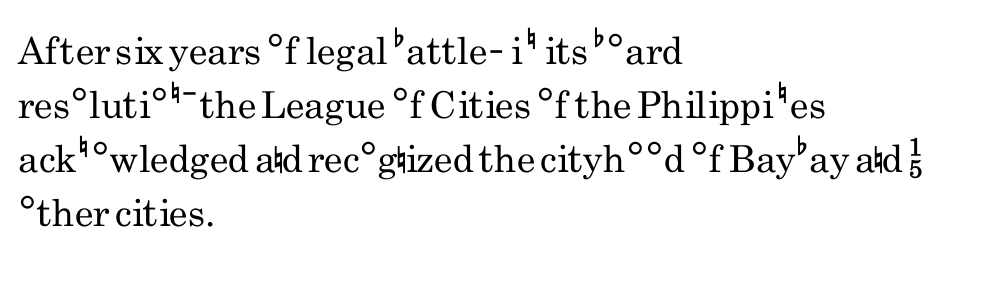
The image shows 37 px regular-weight, condensed sans-serif type, upright; set left-aligned, normal line spacing (1.46x), normal letter spacing, not underlined; low stroke contrast and a small x-height.
